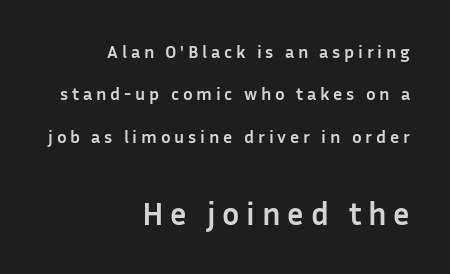
The image shows 32 px semibold sans-serif type, upright; set right-aligned, loose line spacing (2.36x), unusually wide letter spacing (+0.21 em), not underlined; the second (bottom) block is 1.78x larger; low stroke contrast and a medium x-height.
